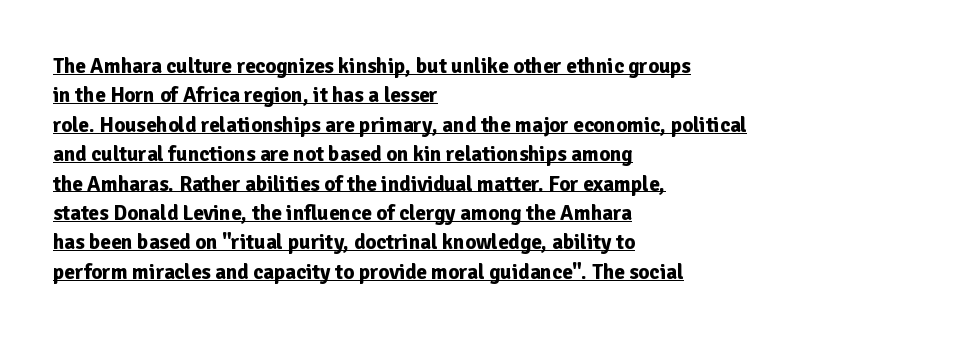
{"italic": "no", "bold": "yes", "underline": "yes", "align": "left", "line_spacing": "normal", "line_spacing_ratio": 1.4, "letter_spacing": "normal", "letter_spacing_em": 0.0, "glyph_px": 21}
